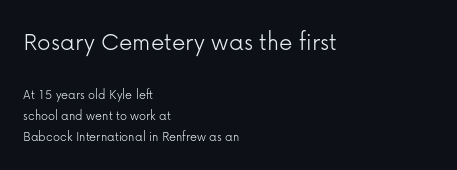
The image shows 27 px text type, upright; set left-aligned, normal line spacing (1.5x), normal letter spacing, not underlined; the first (top) block is 1.93x larger.
